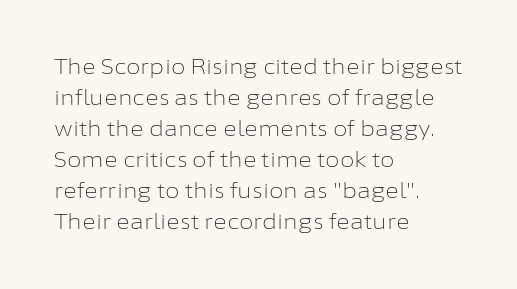
Q: Is the text bold? A: No.
Q: Is the text italic (slanted)? A: No, it is upright.
Q: Is the text underlined? A: No.
Q: How is the paragraph aligned? A: Left-aligned.
Q: Is the spacing between letters normal or unusually wide? A: Normal.
Q: Is the spacing between lines tight, normal or loose? A: Normal.
